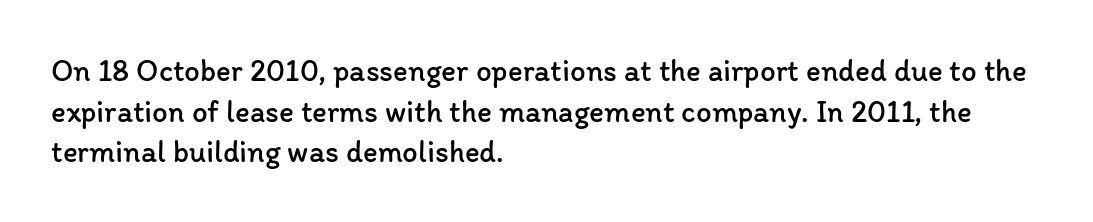
Q: Is the text bold? A: No.
Q: Is the text italic (slanted)? A: No, it is upright.
Q: Is the text underlined? A: No.
Q: How is the paragraph aligned? A: Left-aligned.
Q: Is the spacing between letters normal or unusually wide? A: Normal.
Q: Is the spacing between lines tight, normal or loose? A: Normal.
Q: Width (condensed, normal, or wide)? A: Normal.
Q: Stroke contrast? A: Low.
Q: x-height? A: Medium.
Q: Monospaced? A: No.
